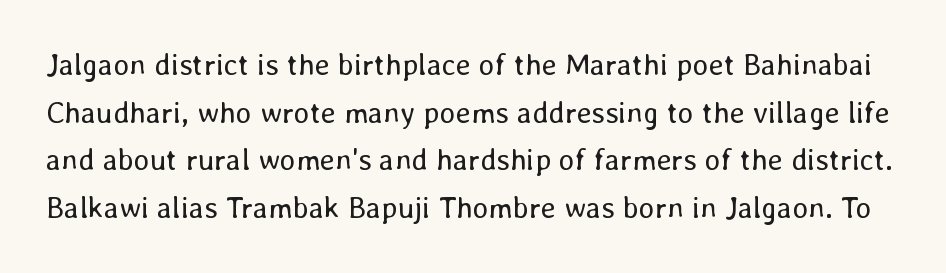
The designer left line spacing at the default. Unmarked baselines from the first word to the last. Looks like regular typesetting: each glyph gets only the width it needs. A quiet, ordinary-to-light weight characterises the typeface. No extra tracking has been applied to these lines. The type sits square on the baseline with zero lean.
